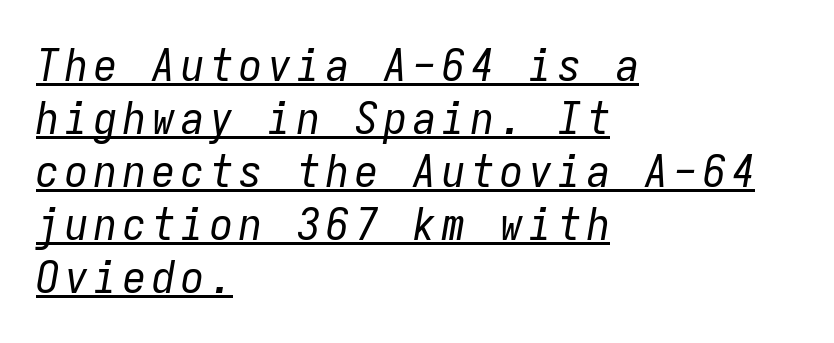
{"italic": "yes", "lean": "right", "slant_degrees": 9, "bold": "no", "weight": "regular", "width": "condensed", "stroke_contrast": "low", "x_height": "medium", "monospaced": "yes", "underline": "yes", "align": "left", "line_spacing": "tight", "line_spacing_ratio": 1.15, "glyph_px": 46}
